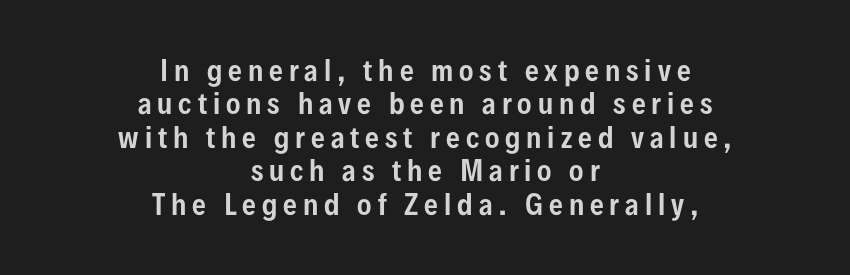
Loose tracking; the words dissolve into strings of separated letters. The foot of each line stays bare and open. Caption: multi-line text, centered on the measure. The letters stand straight up with perfectly vertical stems.
